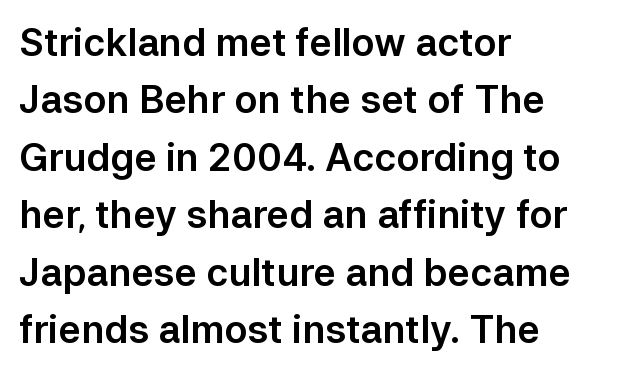
The image shows 38 px sans-serif type, upright; set left-aligned, normal line spacing (1.51x), normal letter spacing, not underlined; low stroke contrast and a medium x-height.
